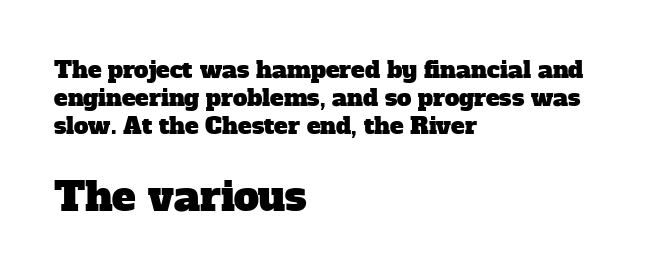
Q: Is the typeface a serif or a sans-serif typeface? A: Serif.
Q: Is the text underlined? A: No.
Q: How is the paragraph aligned? A: Left-aligned.
Q: Is the spacing between letters normal or unusually wide? A: Normal.
Q: Which block of text is set in a larger size, the first (top) or the second (bottom)? A: The second (bottom) one.
Q: Width (condensed, normal, or wide)? A: Normal.
Q: Stroke contrast? A: Low.
Q: x-height? A: Medium.
Q: Monospaced? A: No.
